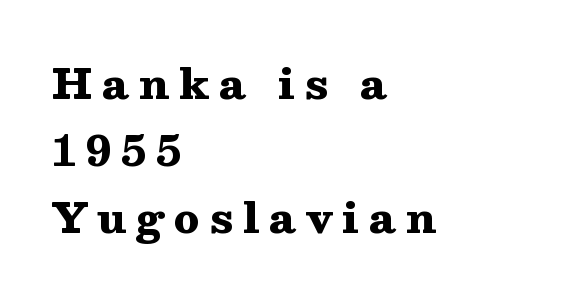
Q: Is the text bold? A: Yes.
Q: Is the text italic (slanted)? A: No, it is upright.
Q: Is the typeface a serif or a sans-serif typeface? A: Serif.
Q: Is the text underlined? A: No.
Q: How is the paragraph aligned? A: Left-aligned.
Q: Is the spacing between letters normal or unusually wide? A: Unusually wide.
Q: Is the spacing between lines tight, normal or loose? A: Normal.
Q: Width (condensed, normal, or wide)? A: Wide.
Q: Stroke contrast? A: Medium.
Q: x-height? A: Medium.
Q: Monospaced? A: No.
